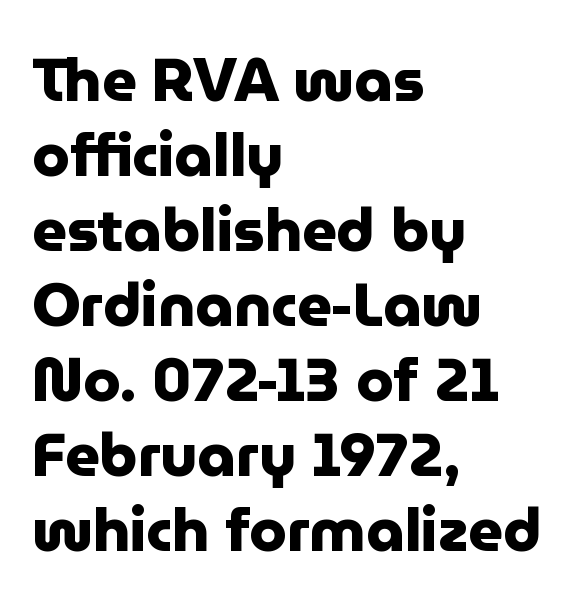
Q: Is the text bold? A: Yes.
Q: Is the text italic (slanted)? A: No, it is upright.
Q: Is the typeface a serif or a sans-serif typeface? A: Sans-serif.
Q: Is the text underlined? A: No.
Q: How is the paragraph aligned? A: Left-aligned.
Q: Is the spacing between letters normal or unusually wide? A: Normal.
Q: Is the spacing between lines tight, normal or loose? A: Normal.
Q: Width (condensed, normal, or wide)? A: Normal.
Q: Stroke contrast? A: Low.
Q: x-height? A: Medium.
Q: Monospaced? A: No.
